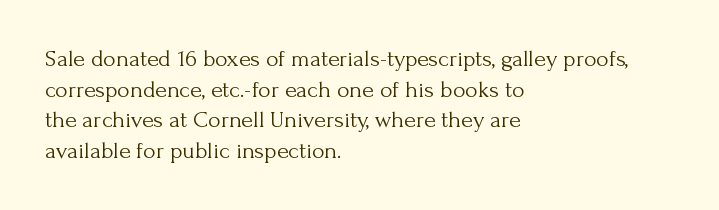
Q: Is the text bold? A: No.
Q: Is the text italic (slanted)? A: No, it is upright.
Q: Is the text underlined? A: No.
Q: How is the paragraph aligned? A: Left-aligned.
Q: Is the spacing between letters normal or unusually wide? A: Normal.
Q: Is the spacing between lines tight, normal or loose? A: Normal.
